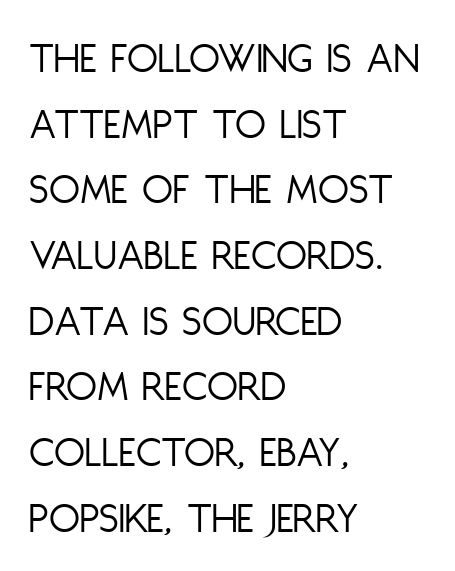
Q: Is the text bold? A: No.
Q: Is the text italic (slanted)? A: No, it is upright.
Q: Is the typeface a serif or a sans-serif typeface? A: Sans-serif.
Q: Is the text underlined? A: No.
Q: How is the paragraph aligned? A: Left-aligned.
Q: Is the spacing between letters normal or unusually wide? A: Normal.
Q: Is the spacing between lines tight, normal or loose? A: Normal.
Q: Width (condensed, normal, or wide)? A: Condensed.
Q: Stroke contrast? A: Low.
Q: x-height? A: Large.
Q: Monospaced? A: No.
